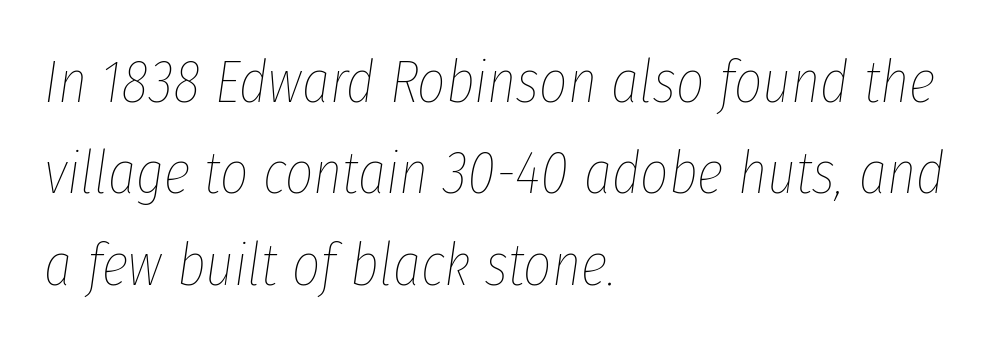
{"italic": "yes", "lean": "right", "slant_degrees": 8, "bold": "no", "weight": "thin", "width": "condensed", "stroke_contrast": "low", "x_height": "medium", "monospaced": "no", "underline": "no", "align": "left", "line_spacing": "normal", "line_spacing_ratio": 1.5, "letter_spacing": "normal", "letter_spacing_em": 0.0, "glyph_px": 61}
